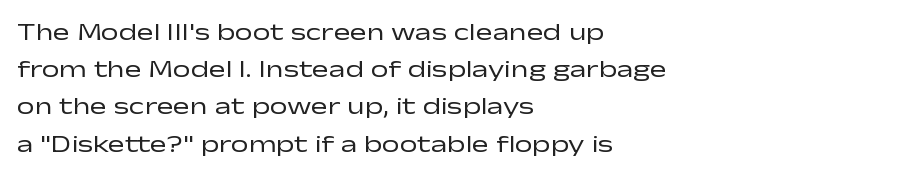
Q: Is the text bold? A: No.
Q: Is the text italic (slanted)? A: No, it is upright.
Q: Is the text underlined? A: No.
Q: How is the paragraph aligned? A: Left-aligned.
Q: Is the spacing between letters normal or unusually wide? A: Normal.
Q: Is the spacing between lines tight, normal or loose? A: Normal.
